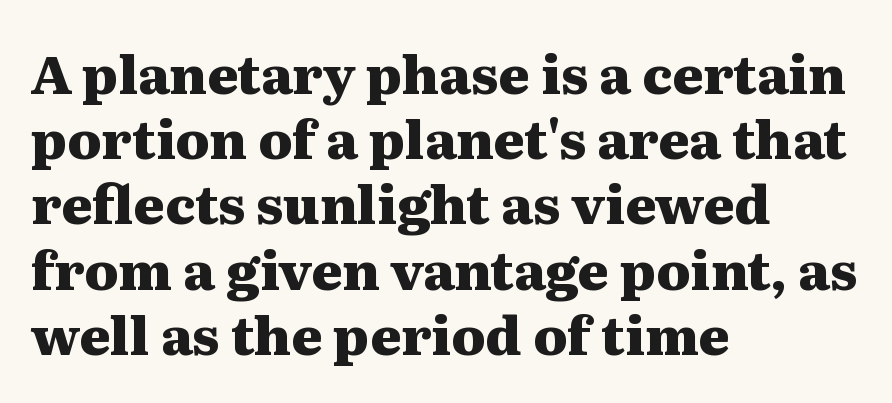
Q: Is the text bold? A: Yes.
Q: Is the text italic (slanted)? A: No, it is upright.
Q: Is the typeface a serif or a sans-serif typeface? A: Serif.
Q: Is the text underlined? A: No.
Q: How is the paragraph aligned? A: Left-aligned.
Q: Is the spacing between letters normal or unusually wide? A: Normal.
Q: Width (condensed, normal, or wide)? A: Wide.
Q: Stroke contrast? A: Medium.
Q: x-height? A: Medium.
Q: Monospaced? A: No.
